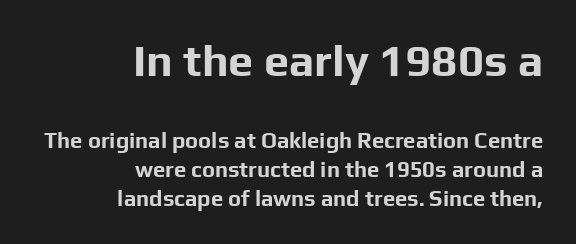
The image shows 45 px bold sans-serif type, upright; set right-aligned, normal line spacing (1.3x), normal letter spacing, not underlined; the first (top) block is 2.05x larger; low stroke contrast and a medium x-height.
